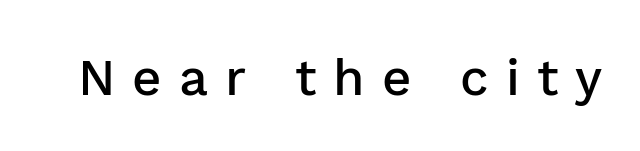
Q: Is the text bold? A: Semi-bold.
Q: Is the text italic (slanted)? A: No, it is upright.
Q: Is the typeface a serif or a sans-serif typeface? A: Sans-serif.
Q: Is the text underlined? A: No.
Q: Is the spacing between letters normal or unusually wide? A: Unusually wide.
Q: Width (condensed, normal, or wide)? A: Normal.
Q: Stroke contrast? A: Low.
Q: x-height? A: Medium.
Q: Monospaced? A: No.
